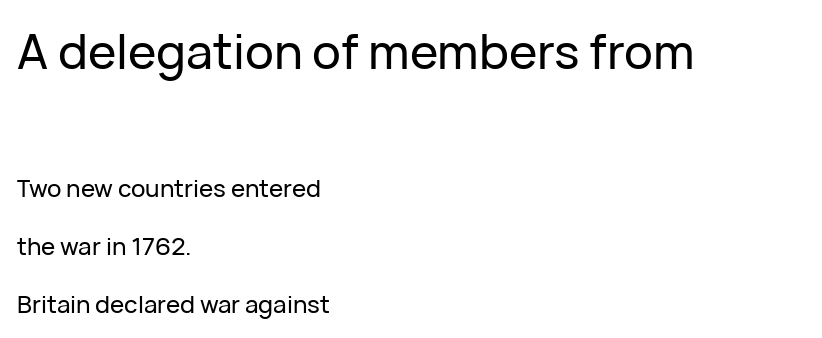
Q: Is the text italic (slanted)? A: No, it is upright.
Q: Is the typeface a serif or a sans-serif typeface? A: Sans-serif.
Q: Is the text underlined? A: No.
Q: How is the paragraph aligned? A: Left-aligned.
Q: Is the spacing between letters normal or unusually wide? A: Normal.
Q: Is the spacing between lines tight, normal or loose? A: Loose.
Q: Which block of text is set in a larger size, the first (top) or the second (bottom)? A: The first (top) one.
Q: Width (condensed, normal, or wide)? A: Normal.
Q: Stroke contrast? A: Low.
Q: x-height? A: Medium.
Q: Monospaced? A: No.
